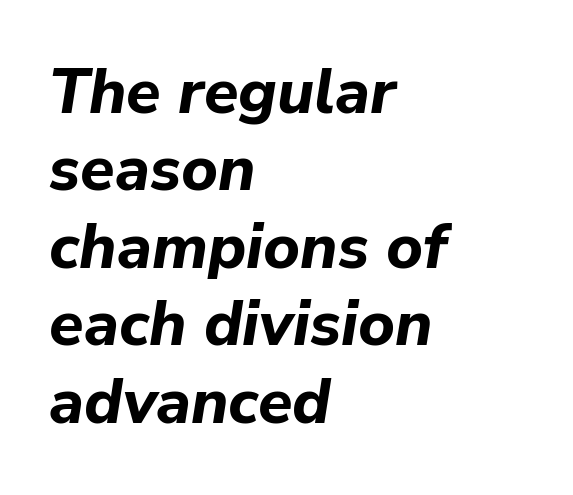
Q: Is the text bold? A: Yes.
Q: Is the text italic (slanted)? A: Yes, it leans right by about 9 degrees.
Q: Is the text underlined? A: No.
Q: How is the paragraph aligned? A: Left-aligned.
Q: Is the spacing between letters normal or unusually wide? A: Normal.
Q: Width (condensed, normal, or wide)? A: Normal.
Q: Stroke contrast? A: Low.
Q: x-height? A: Medium.
Q: Monospaced? A: No.
